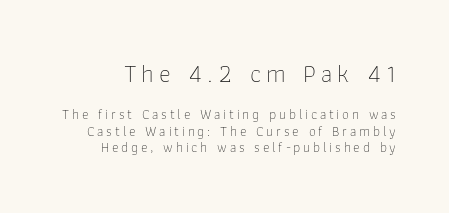
Q: Is the text bold? A: No.
Q: Is the text italic (slanted)? A: No, it is upright.
Q: Is the text underlined? A: No.
Q: Is the spacing between letters normal or unusually wide? A: Unusually wide.
Q: Which block of text is set in a larger size, the first (top) or the second (bottom)? A: The first (top) one.
